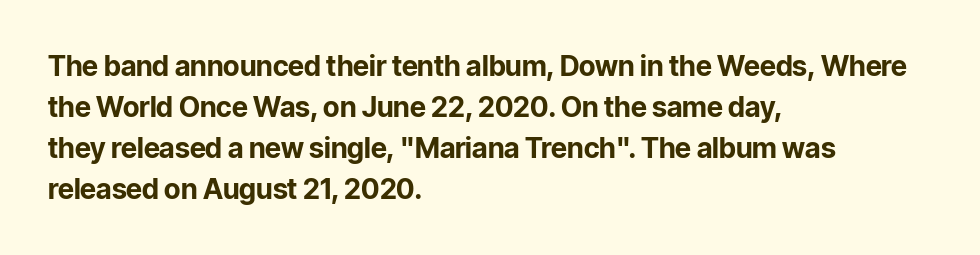
The image shows 28 px bold sans-serif type, upright; set left-aligned, normal line spacing (1.47x), normal letter spacing, not underlined; low stroke contrast and a medium x-height.
